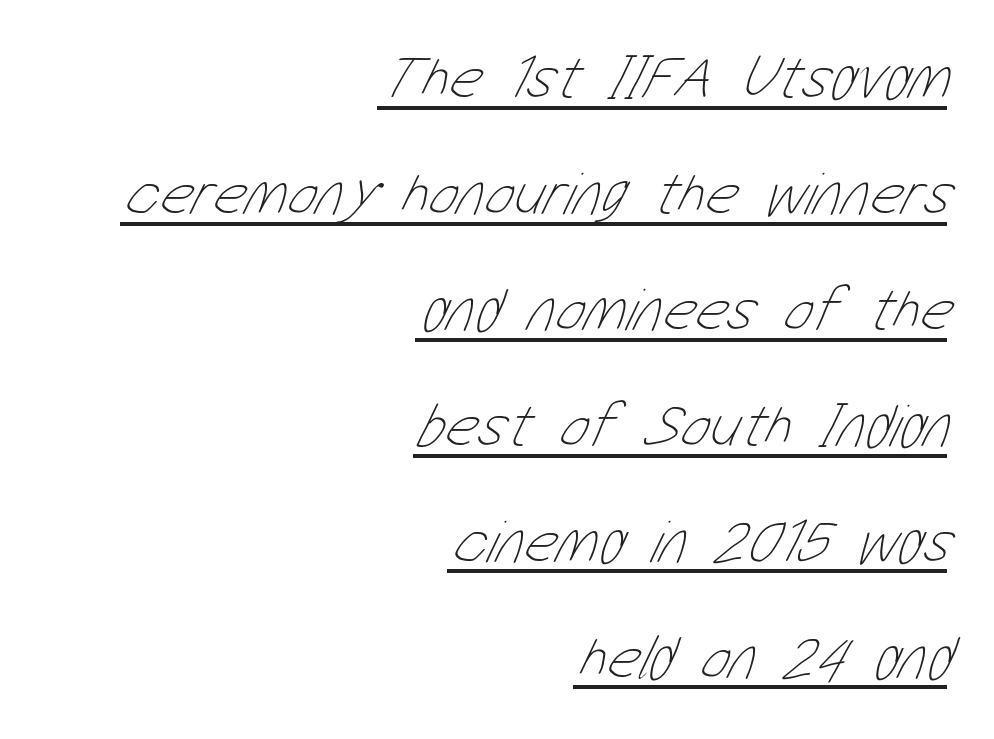
The image shows 62 px thin, condensed type; set right-aligned, line spacing 1.87x, normal letter spacing, underlined; low stroke contrast and a medium x-height.
